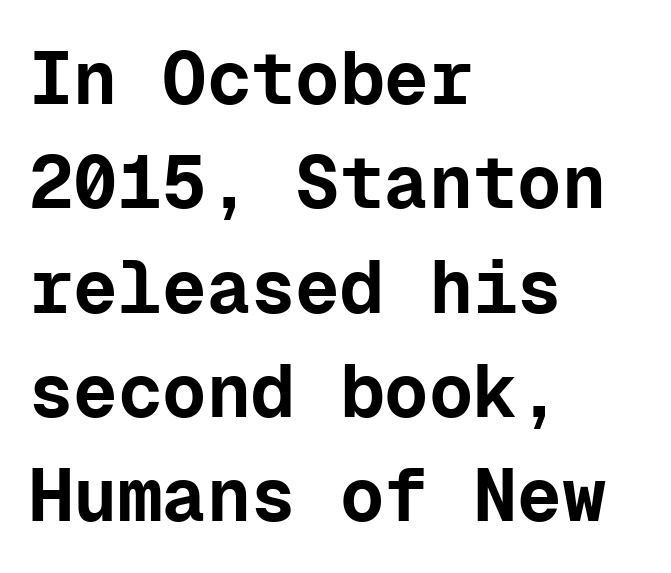
The compositor pushed each line to the left boundary. Regarding serifs, this sample does without them. Any mark beneath the type? The region is blank. The type sits square on the baseline with zero lean. Note the uniform advance width — an 'i' takes as much space as an 'm'. Words appear dense and cohesive because spacing is normal.
